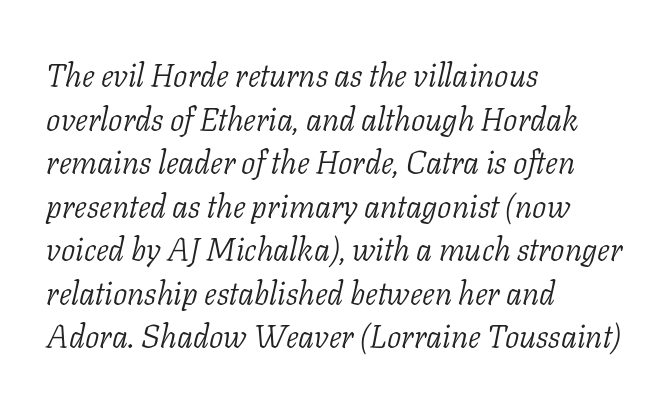
The image shows 32 px light serif type, italic (leaning right); set left-aligned, normal line spacing (1.36x), normal letter spacing, not underlined; low stroke contrast and a medium x-height.
